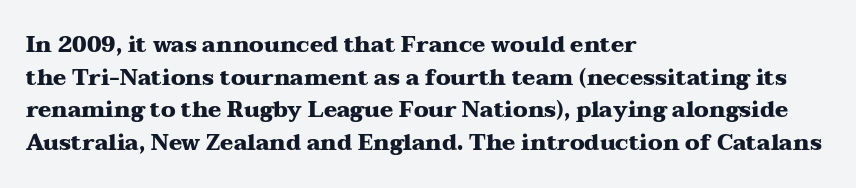
The image shows 22 px bold type, upright; set left-aligned, normal line spacing (1.48x), normal letter spacing, not underlined.
